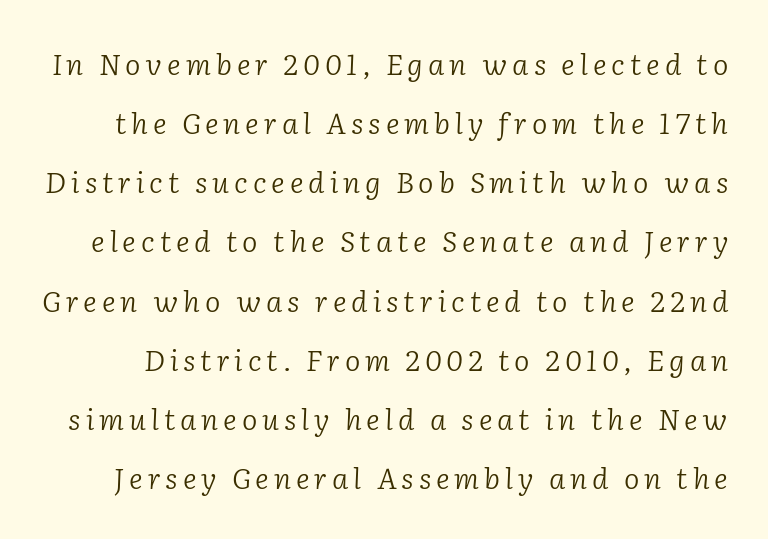
Q: Is the text bold? A: No.
Q: Is the text italic (slanted)? A: Yes, it leans right by about 2 degrees.
Q: Is the typeface a serif or a sans-serif typeface? A: Serif.
Q: Is the text underlined? A: No.
Q: Is the spacing between lines tight, normal or loose? A: Loose.
Q: Width (condensed, normal, or wide)? A: Normal.
Q: Stroke contrast? A: Low.
Q: x-height? A: Medium.
Q: Monospaced? A: No.
